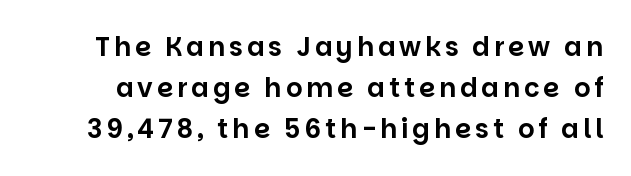
Q: Is the text italic (slanted)? A: No, it is upright.
Q: Is the text underlined? A: No.
Q: Is the spacing between lines tight, normal or loose? A: Normal.
